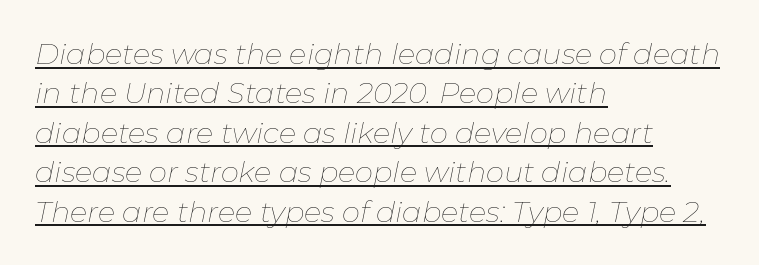
Q: Is the text bold? A: No.
Q: Is the text italic (slanted)? A: Yes, it leans right by about 11 degrees.
Q: Is the text underlined? A: Yes.
Q: How is the paragraph aligned? A: Left-aligned.
Q: Is the spacing between letters normal or unusually wide? A: Normal.
Q: Is the spacing between lines tight, normal or loose? A: Normal.
Q: Width (condensed, normal, or wide)? A: Normal.
Q: Stroke contrast? A: Low.
Q: x-height? A: Medium.
Q: Monospaced? A: No.
